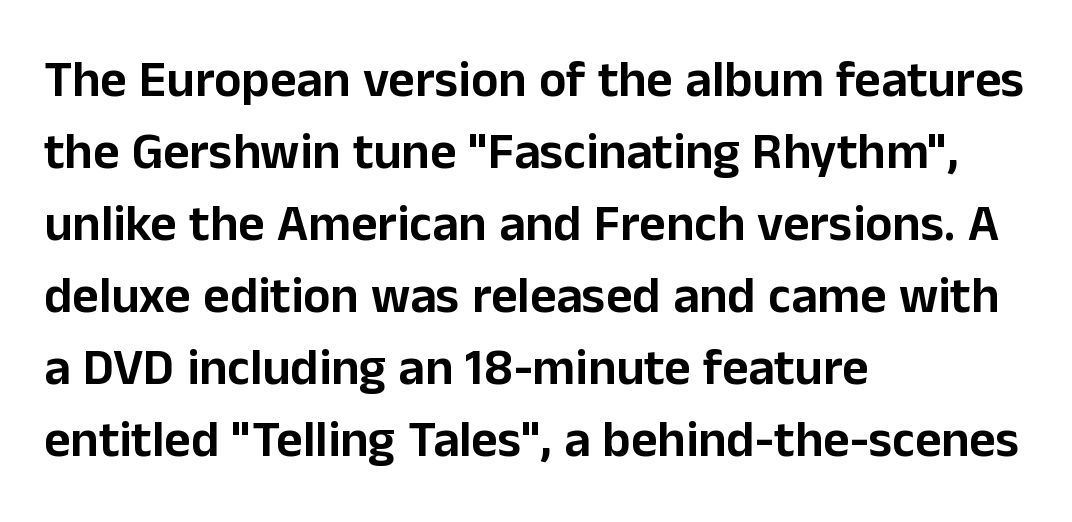
The rendering uses natural spacing where letterforms have individual widths. The face used here is a sans, in the tradition of grotesques and geometrics. The letters stand straight up with perfectly vertical stems. The line texture is even and compact thanks to regular tracking. In terms of leading, this rendering sits right in the middle.
